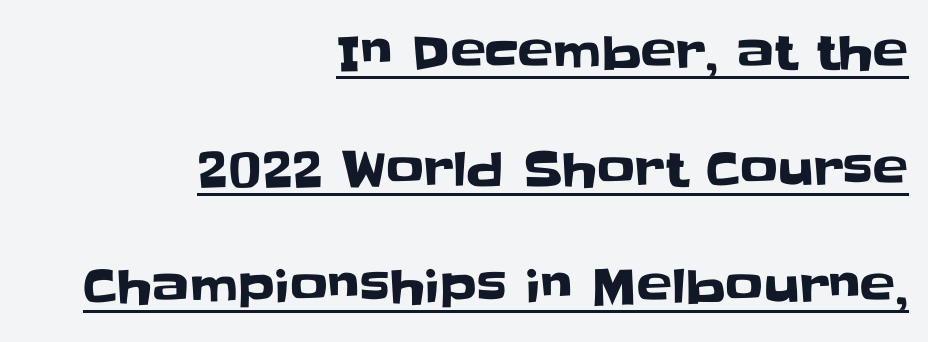
This sample has the flowing, uneven cadence of proportional lettering. Upright lettering throughout. Nope, no serifs anywhere on these letters. Does the leading feel generous? Absolutely, it's lavish.
